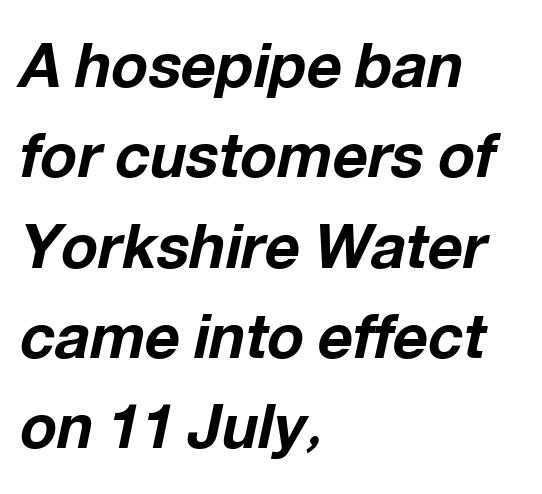
{"italic": "yes", "lean": "right", "slant_degrees": 12, "bold": "yes", "weight": "bold", "width": "normal", "stroke_contrast": "low", "x_height": "medium", "monospaced": "no", "underline": "no", "align": "left", "line_spacing": "normal", "line_spacing_ratio": 1.48, "letter_spacing": "normal", "letter_spacing_em": 0.0, "glyph_px": 61}
